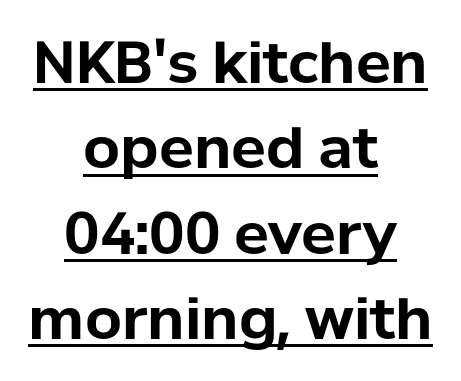
Q: Is the text bold? A: Yes.
Q: Is the text italic (slanted)? A: No, it is upright.
Q: Is the typeface a serif or a sans-serif typeface? A: Sans-serif.
Q: Is the text underlined? A: Yes.
Q: How is the paragraph aligned? A: Centered.
Q: Is the spacing between letters normal or unusually wide? A: Normal.
Q: Is the spacing between lines tight, normal or loose? A: Normal.
Q: Width (condensed, normal, or wide)? A: Normal.
Q: Stroke contrast? A: Low.
Q: x-height? A: Medium.
Q: Monospaced? A: No.
